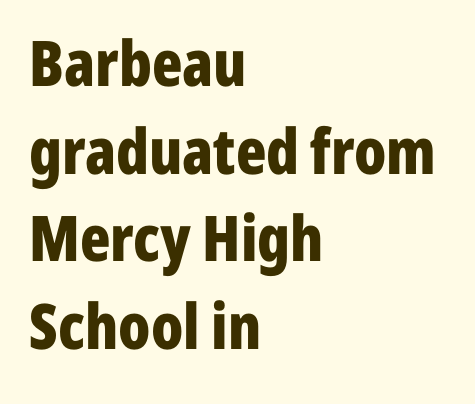
The image shows 63 px bold, condensed sans-serif type, upright; set left-aligned, normal line spacing (1.39x), normal letter spacing, not underlined; low stroke contrast and a medium x-height.
